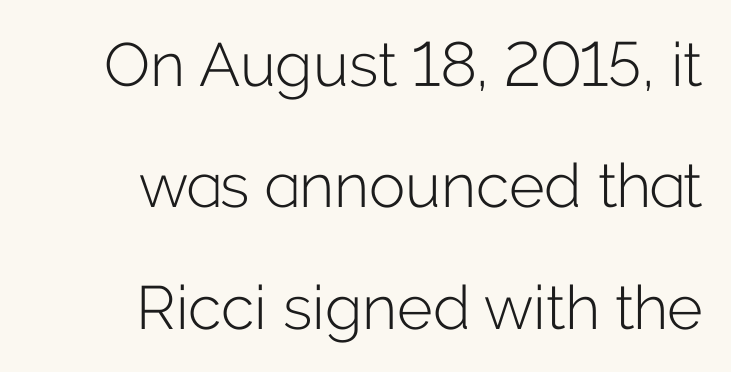
Q: Is the text bold? A: No.
Q: Is the text italic (slanted)? A: No, it is upright.
Q: Is the typeface a serif or a sans-serif typeface? A: Sans-serif.
Q: Is the text underlined? A: No.
Q: How is the paragraph aligned? A: Right-aligned.
Q: Is the spacing between letters normal or unusually wide? A: Normal.
Q: Is the spacing between lines tight, normal or loose? A: Loose.
Q: Width (condensed, normal, or wide)? A: Normal.
Q: Stroke contrast? A: Low.
Q: x-height? A: Medium.
Q: Monospaced? A: No.
